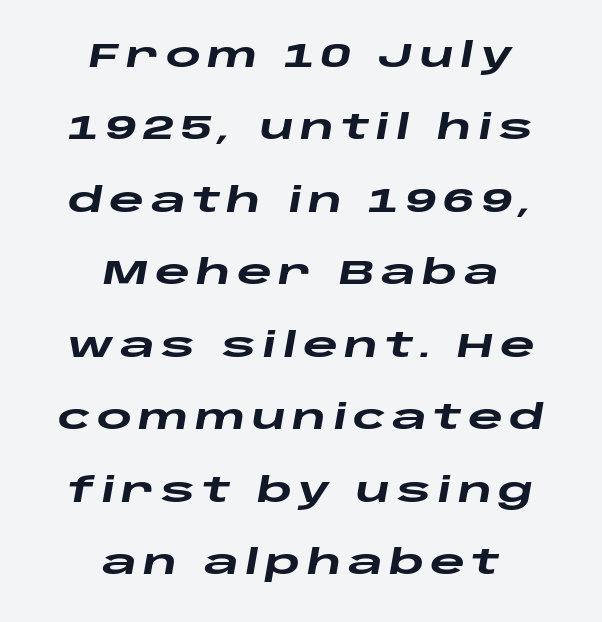
Which margin do the lines hug? Neither — every line sits in the middle. A great deal of white space separates one row of letters from the next. Beneath every word, the page is bare. Thick stems and heavy bowls — unmistakably bold. Character widths vary here, with narrow letters taking less room than wide ones.
